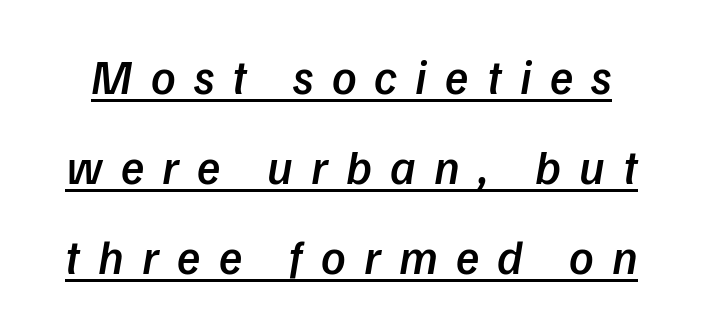
{"serif": "no", "bold": "semi", "weight": "semibold", "width": "normal", "stroke_contrast": "low", "x_height": "medium", "monospaced": "no", "underline": "yes", "line_spacing_ratio": 1.87, "letter_spacing": "wide", "letter_spacing_em": 0.38, "glyph_px": 48}
